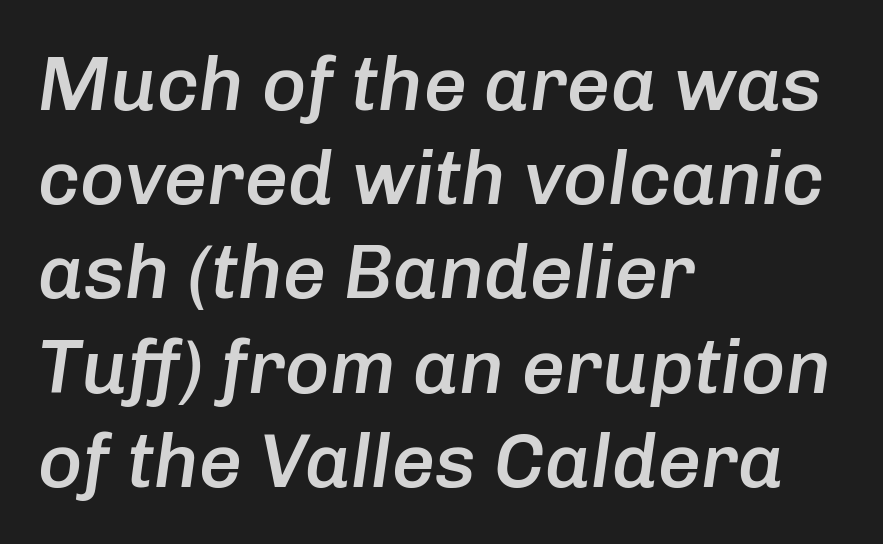
The image shows 76 px semibold type, italic (leaning right); set left-aligned, line spacing 1.24x, normal letter spacing, not underlined; low stroke contrast and a medium x-height.
